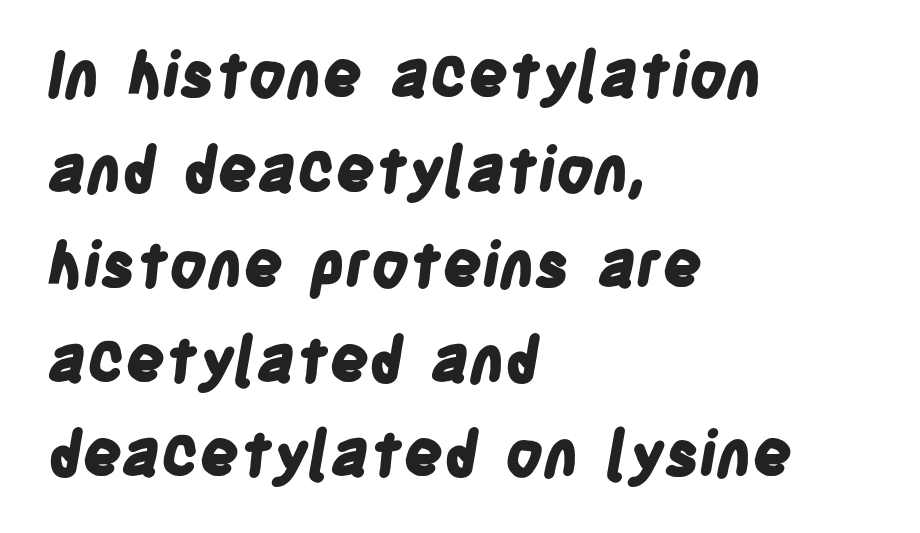
The image shows 62 px bold, condensed sans-serif type; set left-aligned, normal line spacing (1.53x), normal letter spacing, not underlined; low stroke contrast and a large x-height.
